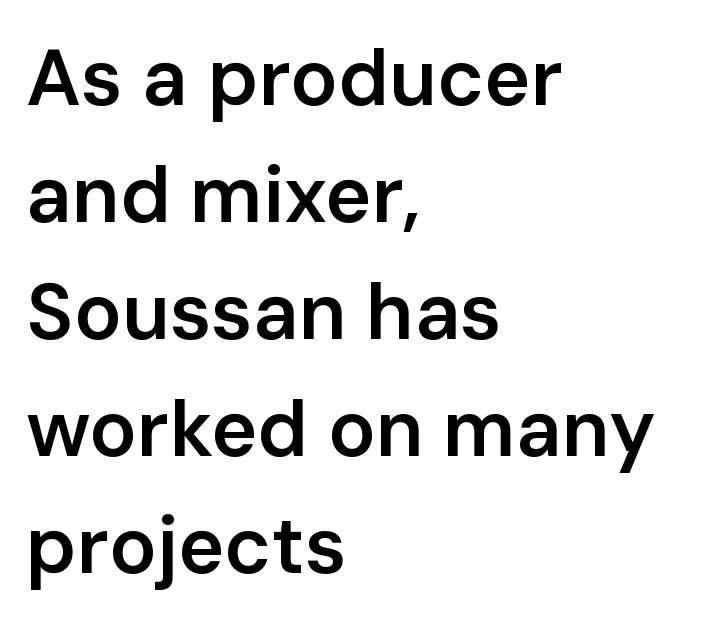
{"serif": "no", "italic": "no", "bold": "semi", "weight": "semibold", "width": "normal", "stroke_contrast": "low", "x_height": "medium", "monospaced": "no", "underline": "no", "align": "left", "line_spacing": "normal", "line_spacing_ratio": 1.48, "letter_spacing": "normal", "letter_spacing_em": 0.0, "glyph_px": 79}
